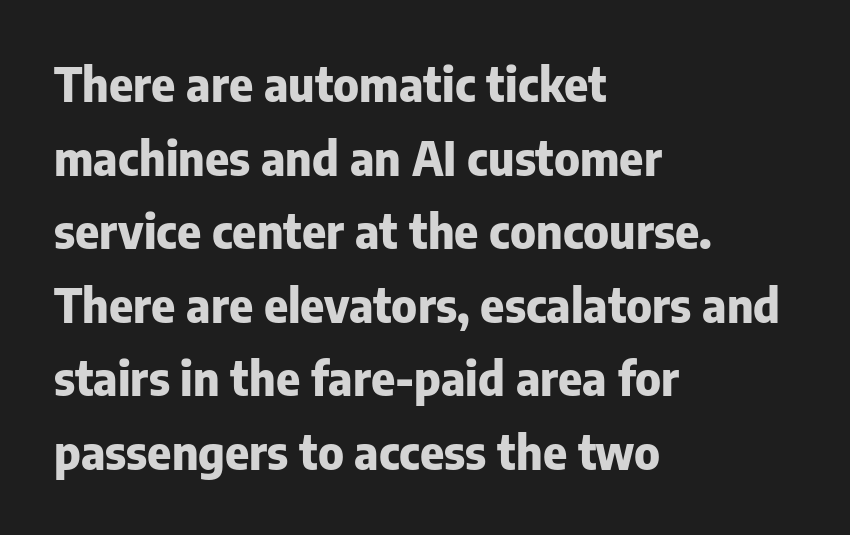
The image shows 46 px heavy sans-serif type, upright; set left-aligned, normal line spacing (1.6x), normal letter spacing, not underlined; low stroke contrast and a medium x-height.
